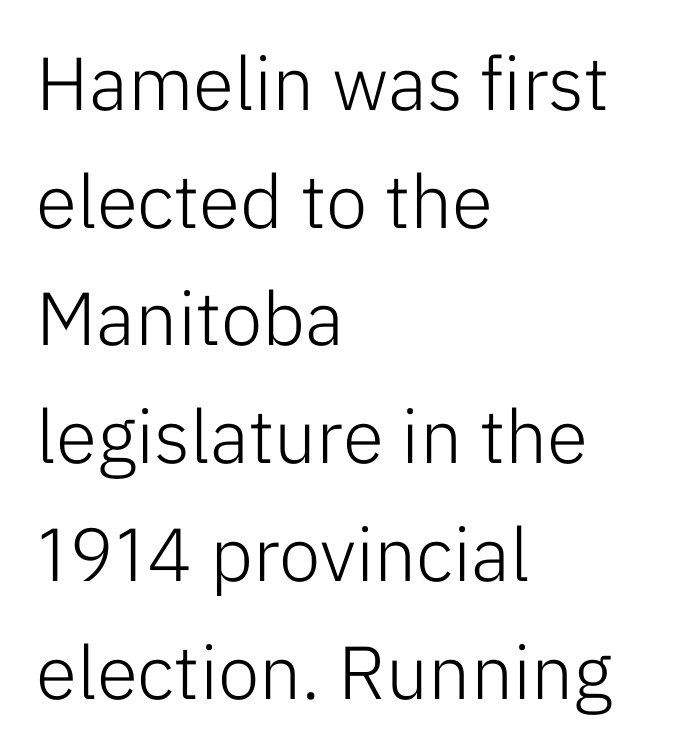
The image shows 75 px light sans-serif type, upright; set left-aligned, normal line spacing (1.57x), normal letter spacing, not underlined; low stroke contrast and a medium x-height.
